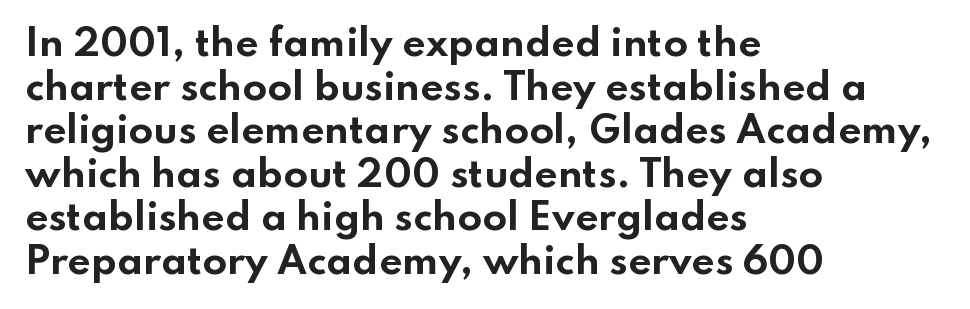
{"serif": "no", "italic": "no", "bold": "yes", "weight": "bold", "width": "wide", "stroke_contrast": "low", "x_height": "small", "monospaced": "no", "underline": "no", "align": "left", "line_spacing_ratio": 1.21, "letter_spacing": "normal", "letter_spacing_em": 0.0, "glyph_px": 36}
